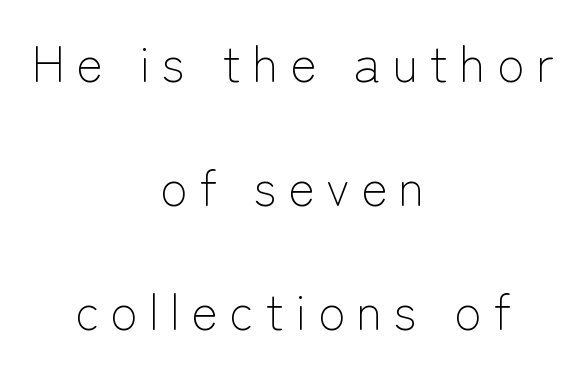
The image shows 50 px light sans-serif type, upright; set centered, loose line spacing (2.48x), unusually wide letter spacing (+0.23 em), not underlined; low stroke contrast and a medium x-height.
